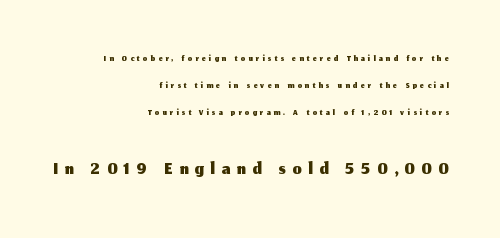
Does the lettering tilt? It doesn't — this is upright. Layout note: lines flush right. Underline: absent. Check where the strokes stop: nothing finishes them off — pure sans.
